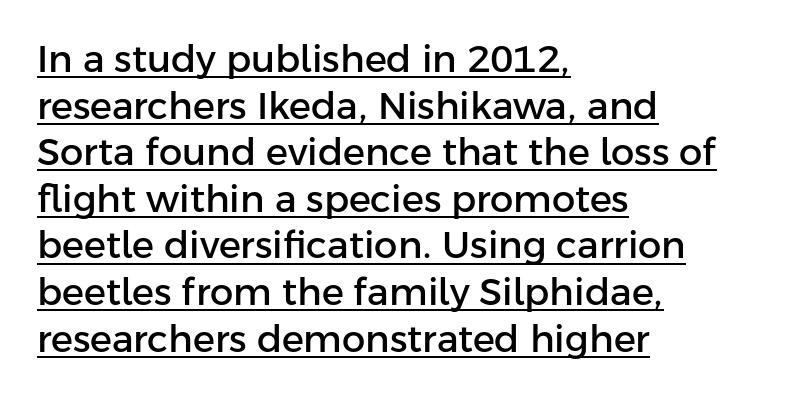
The image shows 37 px sans-serif type, upright; set left-aligned, normal line spacing (1.26x), normal letter spacing, underlined; low stroke contrast and a medium x-height.
